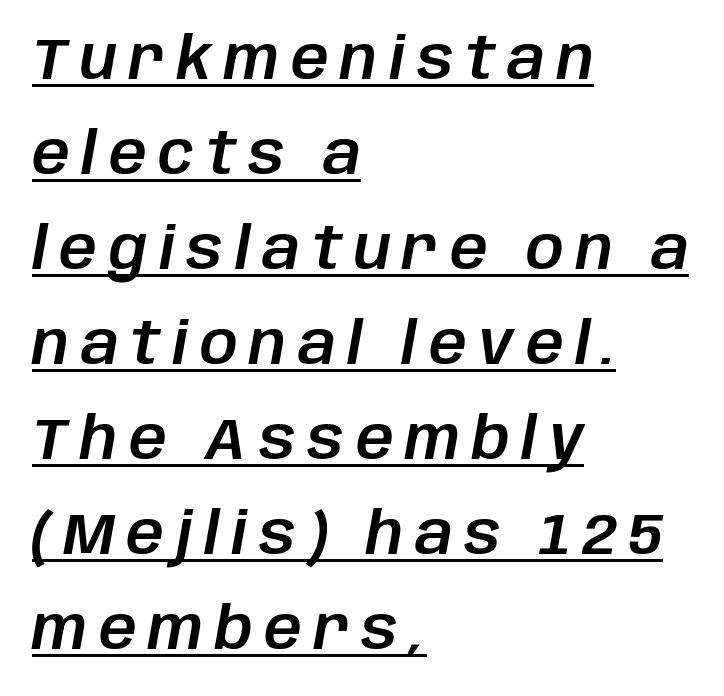
{"italic": "yes", "lean": "right", "slant_degrees": 10, "width": "normal", "stroke_contrast": "low", "x_height": "large", "monospaced": "no", "underline": "yes", "align": "left", "line_spacing": "normal", "line_spacing_ratio": 1.61, "letter_spacing": "wide", "letter_spacing_em": 0.2, "glyph_px": 59}
